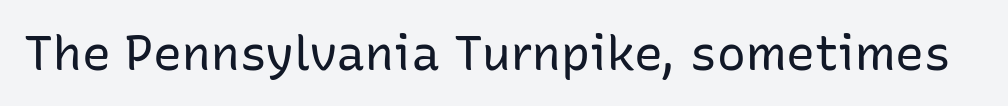
Q: Is the text bold? A: No.
Q: Is the text italic (slanted)? A: No, it is upright.
Q: Is the typeface a serif or a sans-serif typeface? A: Sans-serif.
Q: Is the text underlined? A: No.
Q: Is the spacing between letters normal or unusually wide? A: Normal.
Q: Width (condensed, normal, or wide)? A: Normal.
Q: Stroke contrast? A: Low.
Q: x-height? A: Medium.
Q: Monospaced? A: No.
